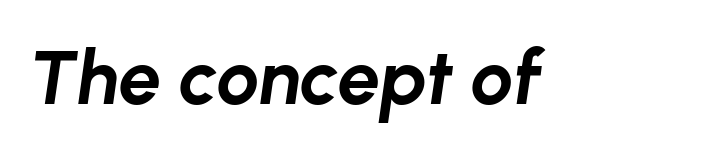
Compared with typical body copy, the letter spacing here is the same. Tall strokes in this sample are angled rather than plumb. The passage shown is emphatically bold. This sample has the flowing, uneven cadence of proportional lettering. Each row of text sits above clean, open space.
